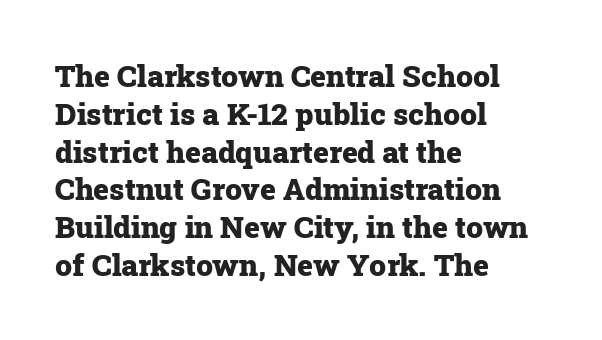
{"serif": "yes", "italic": "no", "bold": "yes", "weight": "heavy", "width": "normal", "stroke_contrast": "low", "x_height": "medium", "monospaced": "no", "underline": "no", "align": "left", "line_spacing": "normal", "line_spacing_ratio": 1.26, "letter_spacing": "normal", "letter_spacing_em": 0.0, "glyph_px": 30}
